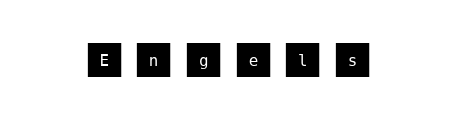
Q: Is the text italic (slanted)? A: No, it is upright.
Q: Is the typeface a serif or a sans-serif typeface? A: Sans-serif.
Q: Is the text underlined? A: No.
Q: Is the spacing between letters normal or unusually wide? A: Unusually wide.
Q: Width (condensed, normal, or wide)? A: Normal.
Q: Stroke contrast? A: Medium.
Q: x-height? A: Large.
